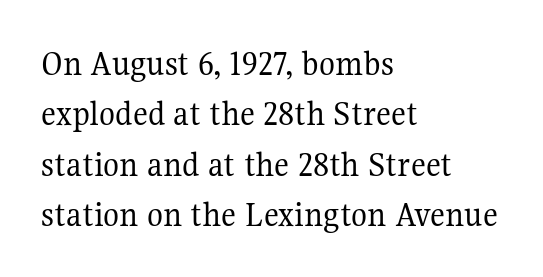
The image shows 37 px regular-weight serif type, upright; set left-aligned, normal line spacing (1.36x), normal letter spacing, not underlined; medium stroke contrast and a medium x-height.
